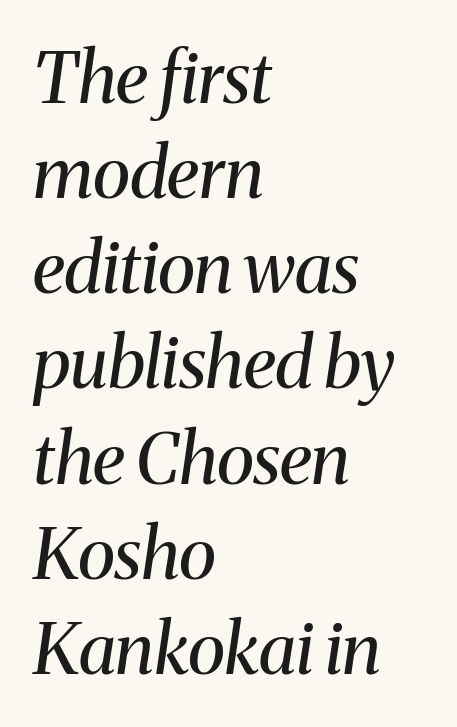
Q: Is the text bold? A: No.
Q: Is the text italic (slanted)? A: Yes, it leans right by about 8 degrees.
Q: Is the typeface a serif or a sans-serif typeface? A: Serif.
Q: Is the text underlined? A: No.
Q: How is the paragraph aligned? A: Left-aligned.
Q: Is the spacing between letters normal or unusually wide? A: Normal.
Q: Is the spacing between lines tight, normal or loose? A: Normal.
Q: Width (condensed, normal, or wide)? A: Normal.
Q: Stroke contrast? A: Medium.
Q: x-height? A: Medium.
Q: Monospaced? A: No.
